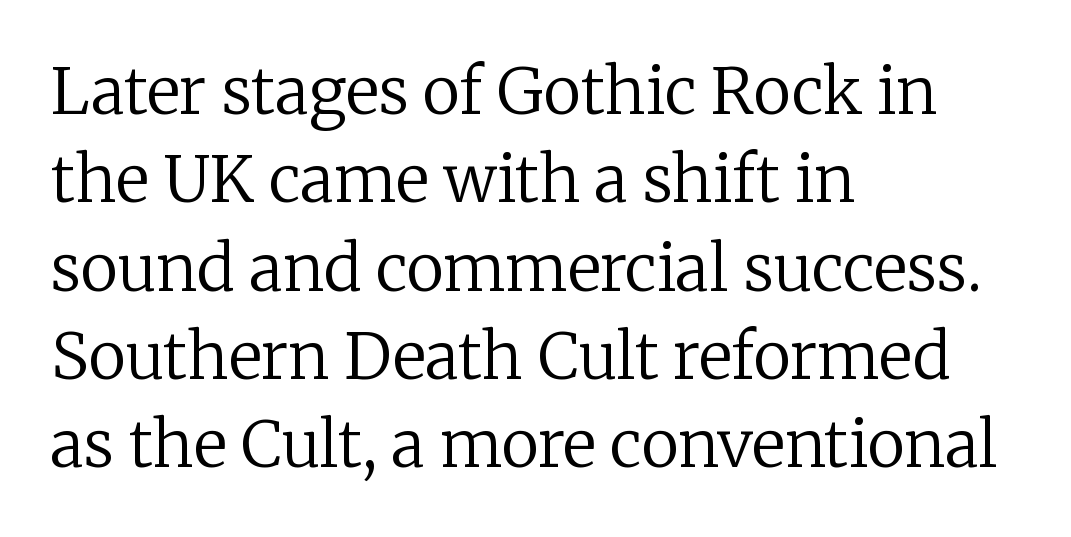
Q: Is the text bold? A: No.
Q: Is the text italic (slanted)? A: No, it is upright.
Q: Is the typeface a serif or a sans-serif typeface? A: Serif.
Q: Is the text underlined? A: No.
Q: How is the paragraph aligned? A: Left-aligned.
Q: Is the spacing between letters normal or unusually wide? A: Normal.
Q: Is the spacing between lines tight, normal or loose? A: Normal.
Q: Width (condensed, normal, or wide)? A: Normal.
Q: Stroke contrast? A: Low.
Q: x-height? A: Medium.
Q: Monospaced? A: No.
